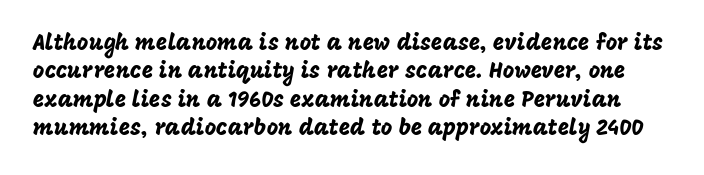
Q: Is the text italic (slanted)? A: Yes.
Q: Is the text underlined? A: No.
Q: Is the spacing between letters normal or unusually wide? A: Normal.
Q: Is the spacing between lines tight, normal or loose? A: Normal.
